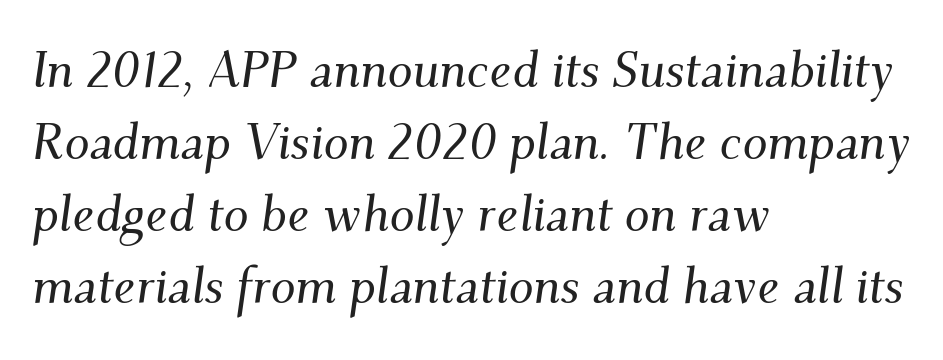
Q: Is the text italic (slanted)? A: Yes, it leans right by about 9 degrees.
Q: Is the typeface a serif or a sans-serif typeface? A: Serif.
Q: Is the text underlined? A: No.
Q: How is the paragraph aligned? A: Left-aligned.
Q: Is the spacing between letters normal or unusually wide? A: Normal.
Q: Is the spacing between lines tight, normal or loose? A: Normal.
Q: Width (condensed, normal, or wide)? A: Normal.
Q: Stroke contrast? A: Medium.
Q: x-height? A: Small.
Q: Monospaced? A: No.
